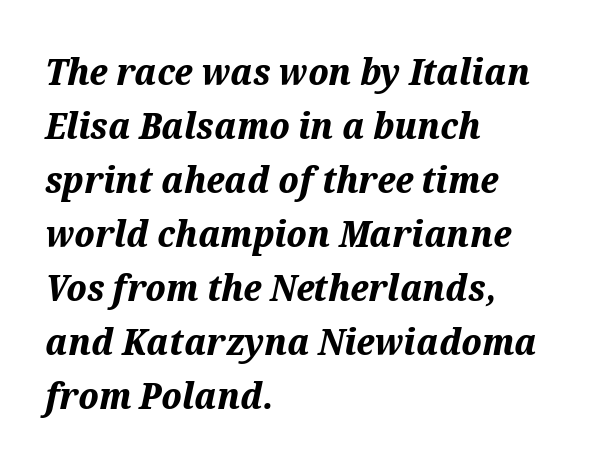
{"italic": "yes", "lean": "right", "slant_degrees": 12, "bold": "yes", "weight": "bold", "width": "normal", "stroke_contrast": "medium", "x_height": "medium", "monospaced": "no", "underline": "no", "align": "left", "line_spacing": "normal", "line_spacing_ratio": 1.46, "letter_spacing": "normal", "letter_spacing_em": 0.0, "glyph_px": 37}
